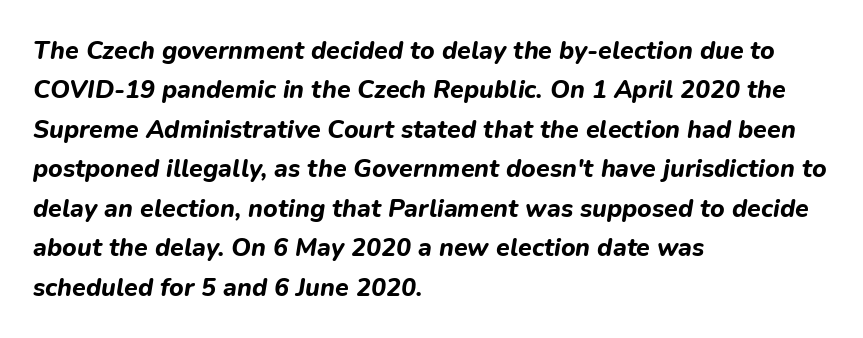
Notice how descenders clear the ascenders below comfortably — that's standard leading. Students, note that the glyphs here touch the page at normal intervals. Weight check: bold — yes, fully. Visually the block forms a straight wall on the left and a jagged coastline on the right.
